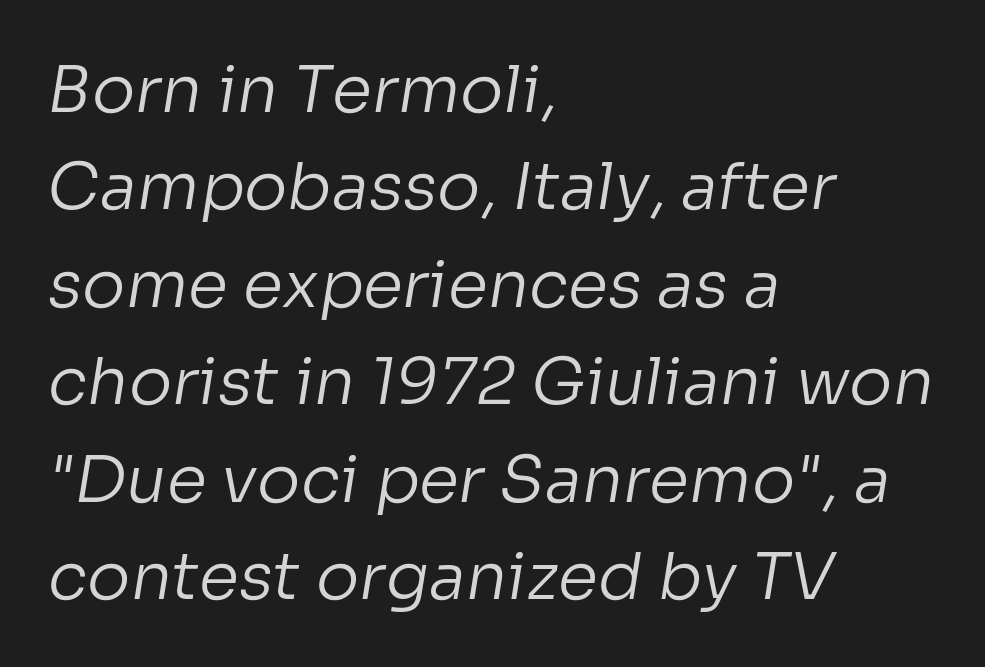
The image shows 65 px regular-weight sans-serif type; set left-aligned, normal line spacing (1.5x), normal letter spacing, not underlined; low stroke contrast and a medium x-height.
